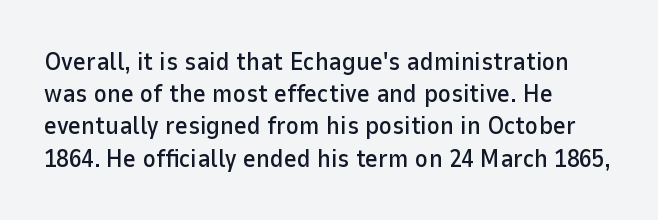
{"italic": "no", "underline": "no", "align": "left", "line_spacing": "normal", "line_spacing_ratio": 1.29, "letter_spacing": "normal", "letter_spacing_em": 0.0, "glyph_px": 25}
